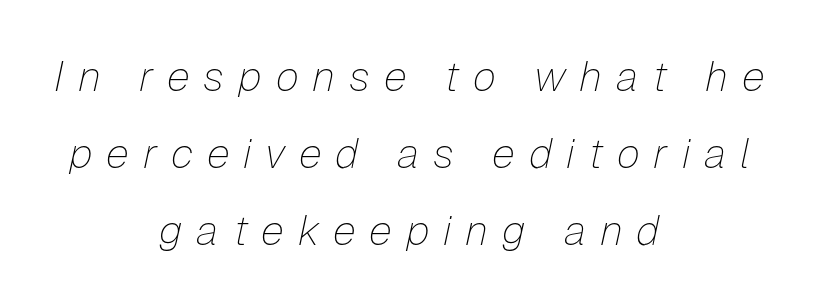
The image shows 42 px thin type, italic (leaning right); set centered, line spacing 1.83x, unusually wide letter spacing (+0.33 em), not underlined; low stroke contrast and a medium x-height.
